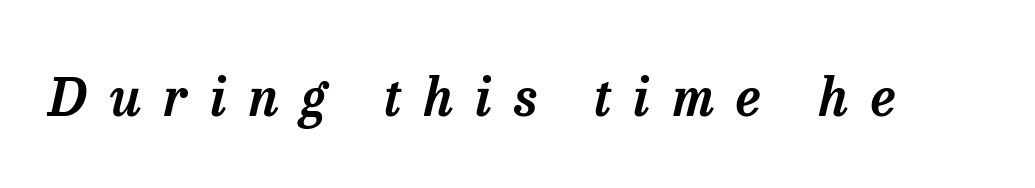
The passage shown is typed in a proportional face where columns would drift. Plain, unruled lines of type. Letter spacing: wide. These lines were composed using italics. To sum up the face: it has serifs.
